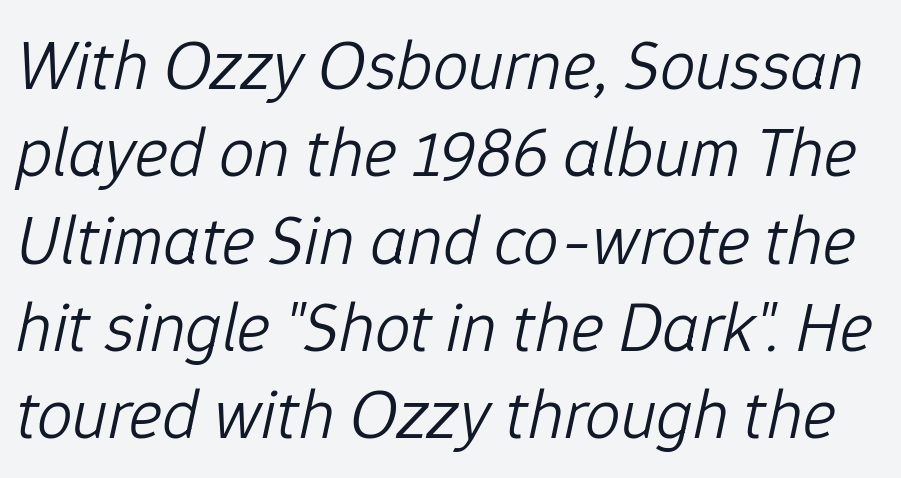
The lettering tilts uniformly, giving the passage an italic look. This sample has the flowing, uneven cadence of proportional lettering. Think standard paragraph weight, or any step lighter than that. Nobody drew a line under any word here. Default kerning and tracking; the words read as compact shapes.
